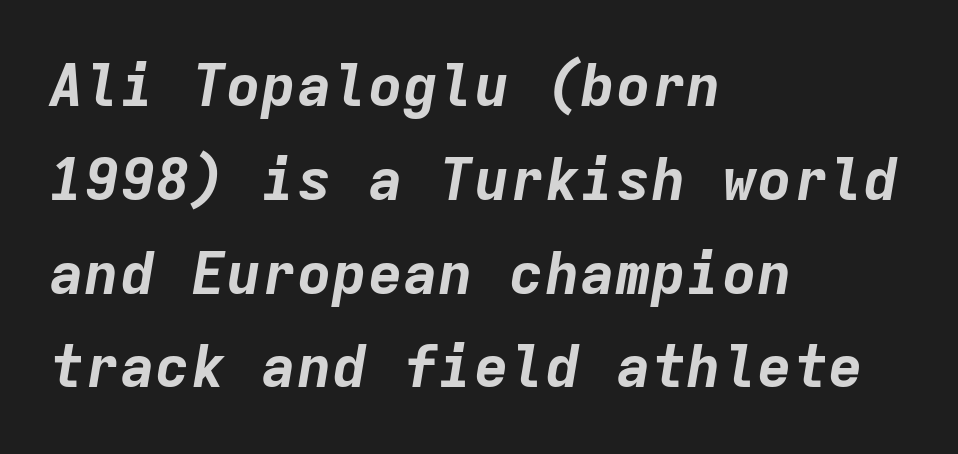
{"italic": "yes", "lean": "right", "slant_degrees": 9, "bold": "yes", "weight": "bold", "width": "normal", "stroke_contrast": "low", "x_height": "medium", "monospaced": "yes", "underline": "no", "align": "left", "line_spacing": "normal", "line_spacing_ratio": 1.59, "letter_spacing": "normal", "letter_spacing_em": 0.0, "glyph_px": 59}
